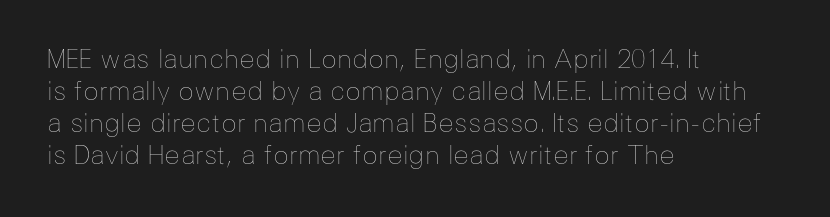
Q: Is the text bold? A: No.
Q: Is the text italic (slanted)? A: No, it is upright.
Q: Is the text underlined? A: No.
Q: How is the paragraph aligned? A: Left-aligned.
Q: Is the spacing between letters normal or unusually wide? A: Normal.
